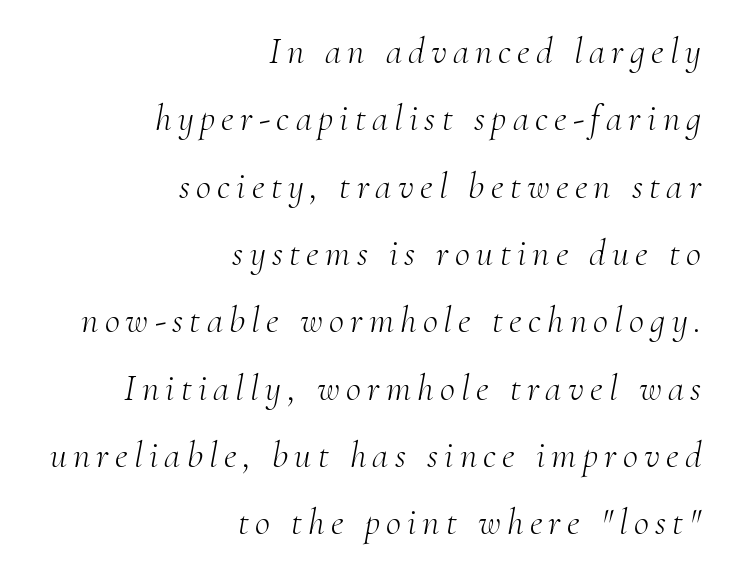
The image shows 37 px light serif type, italic (leaning right); set right-aligned, line spacing 1.82x, not underlined; medium stroke contrast and a small x-height.
